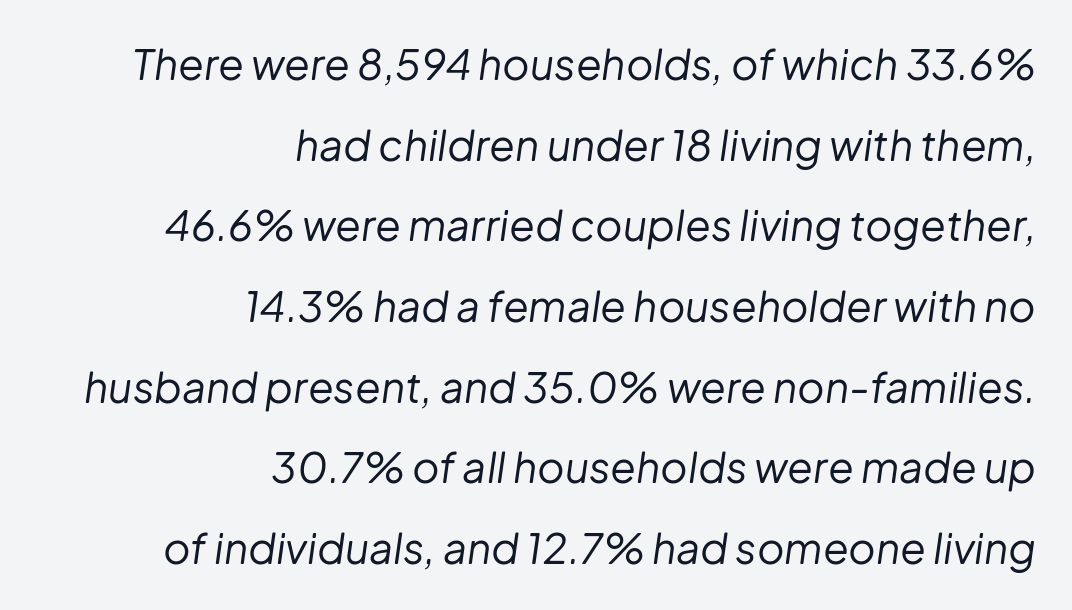
The zone under the glyphs is completely vacant. A typesetter would mark this as italic. Weight class: somewhere from thin through regular. Think of a printed novel: that variable character pitch is what you see here.
